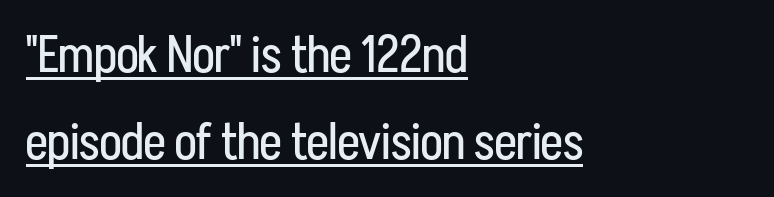
In terms of letterspacing, this is plain default setting. To sum up the face: it is a sans, with no serifs. No chunkiness to these letters — they're not bold. These lines were composed using upright roman letters. The string is rendered with underlining switched on. Spacing verdict: proportional, widths tailored to each character.
